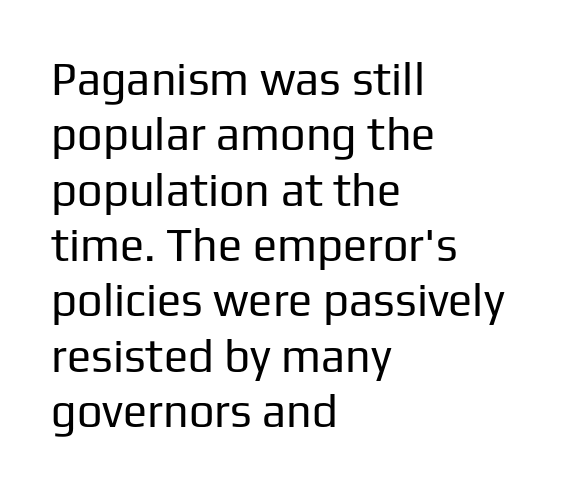
The image shows 45 px regular-weight sans-serif type, upright; set left-aligned, line spacing 1.23x, normal letter spacing, not underlined; low stroke contrast and a medium x-height.
